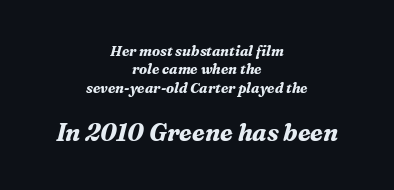
The block of text has a typical density, with ordinary space between rows. Weight check: bold — yes, fully. A typesetter would mark this as italic. Is the block centered? Yes — each line is placed symmetrically about the middle. This sample uses plain, unmodified letter spacing. Reading top to bottom, the characters get bigger at the block break.
